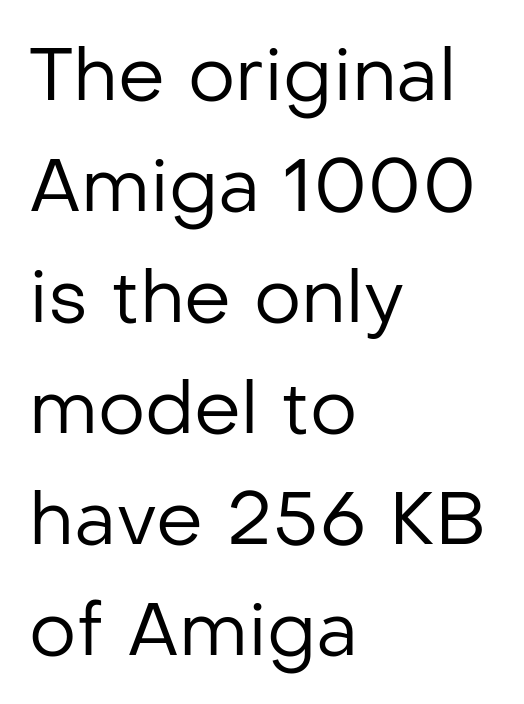
The image shows 74 px regular-weight sans-serif type, upright; set left-aligned, normal line spacing (1.5x), normal letter spacing, not underlined; low stroke contrast and a medium x-height.
